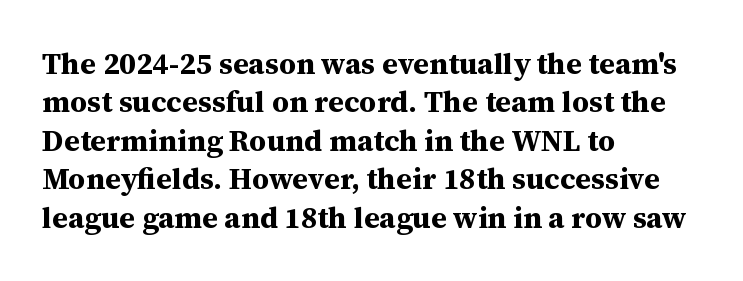
Q: Is the text bold? A: Yes.
Q: Is the text italic (slanted)? A: No, it is upright.
Q: Is the typeface a serif or a sans-serif typeface? A: Serif.
Q: Is the text underlined? A: No.
Q: How is the paragraph aligned? A: Left-aligned.
Q: Is the spacing between letters normal or unusually wide? A: Normal.
Q: Is the spacing between lines tight, normal or loose? A: Normal.
Q: Width (condensed, normal, or wide)? A: Normal.
Q: Stroke contrast? A: Medium.
Q: x-height? A: Medium.
Q: Monospaced? A: No.
